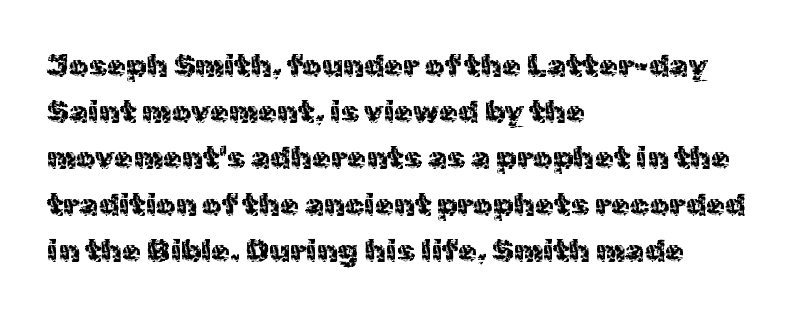
{"serif": "no", "italic": "no", "bold": "no", "weight": "regular", "width": "normal", "x_height": "medium", "monospaced": "no", "underline": "no", "align": "left", "line_spacing": "normal", "line_spacing_ratio": 1.49, "letter_spacing": "normal", "letter_spacing_em": 0.0, "glyph_px": 31}
